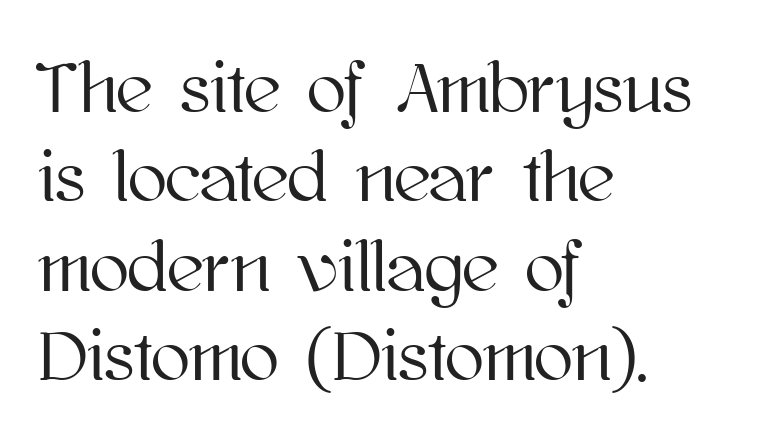
Nobody touched the tracking dial on this one. Which margin do the lines hug? The left one — the right edge is uneven. Does the lettering tilt? It doesn't — this is upright. This rendering features lettering with no underline. Is this a fixed-width face? No — the glyphs have proportional, varying widths.
